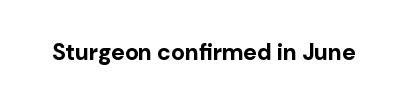
Notice how thick the strokes are: this is what a full bold looks like. In terms of letterspacing, this is plain default setting. The specimen omits any rule beneath the text block's lines. The lettering stays uniformly vertical, giving the passage a roman look.
